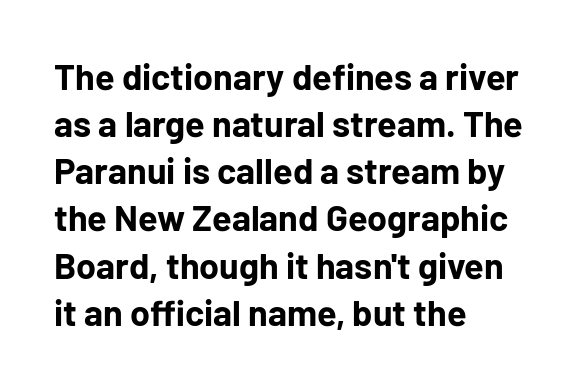
Q: Is the text bold? A: Yes.
Q: Is the text italic (slanted)? A: No, it is upright.
Q: Is the typeface a serif or a sans-serif typeface? A: Sans-serif.
Q: Is the text underlined? A: No.
Q: How is the paragraph aligned? A: Left-aligned.
Q: Is the spacing between letters normal or unusually wide? A: Normal.
Q: Is the spacing between lines tight, normal or loose? A: Normal.
Q: Width (condensed, normal, or wide)? A: Normal.
Q: Stroke contrast? A: Low.
Q: x-height? A: Medium.
Q: Monospaced? A: No.
